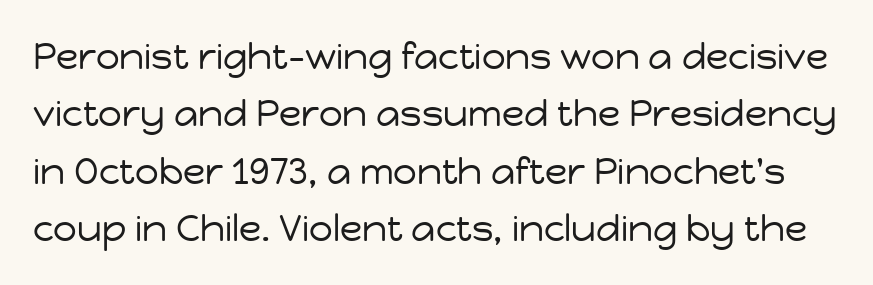
Q: Is the text bold? A: No.
Q: Is the text italic (slanted)? A: No, it is upright.
Q: Is the typeface a serif or a sans-serif typeface? A: Sans-serif.
Q: Is the text underlined? A: No.
Q: Is the spacing between letters normal or unusually wide? A: Normal.
Q: Is the spacing between lines tight, normal or loose? A: Normal.
Q: Width (condensed, normal, or wide)? A: Normal.
Q: Stroke contrast? A: Low.
Q: x-height? A: Medium.
Q: Monospaced? A: No.
